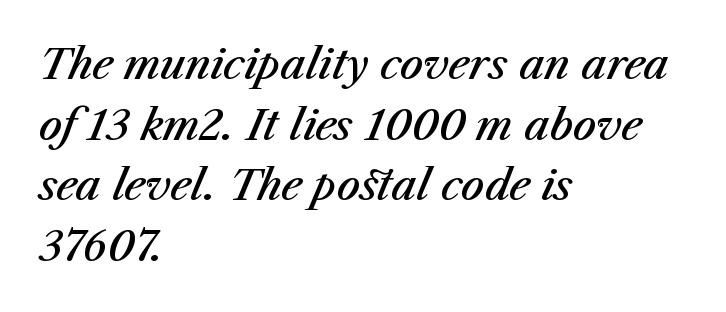
The image shows 41 px semibold type, italic (leaning right); set left-aligned, normal line spacing (1.48x), normal letter spacing, not underlined; medium stroke contrast and a medium x-height.
